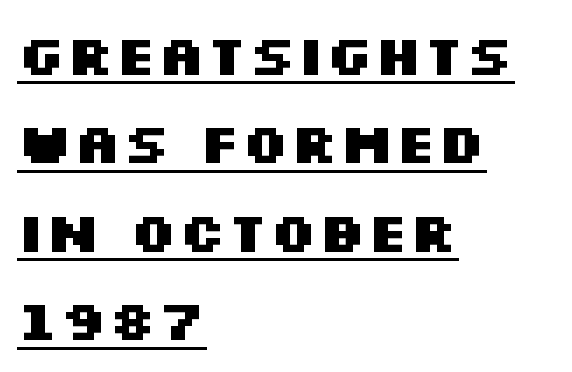
{"serif": "no", "italic": "no", "bold": "yes", "weight": "heavy", "width": "wide", "stroke_contrast": "medium", "x_height": "large", "monospaced": "no", "underline": "yes", "align": "left", "line_spacing": "normal", "line_spacing_ratio": 1.58, "letter_spacing": "normal", "letter_spacing_em": 0.0, "glyph_px": 56}
